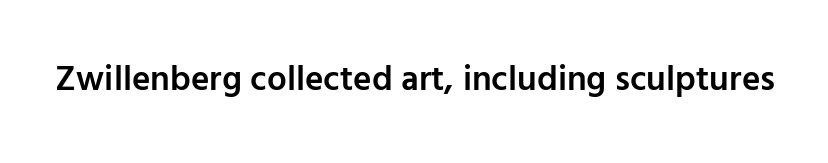
The image shows 35 px semibold sans-serif type, upright; set normal letter spacing, not underlined; low stroke contrast and a medium x-height.
